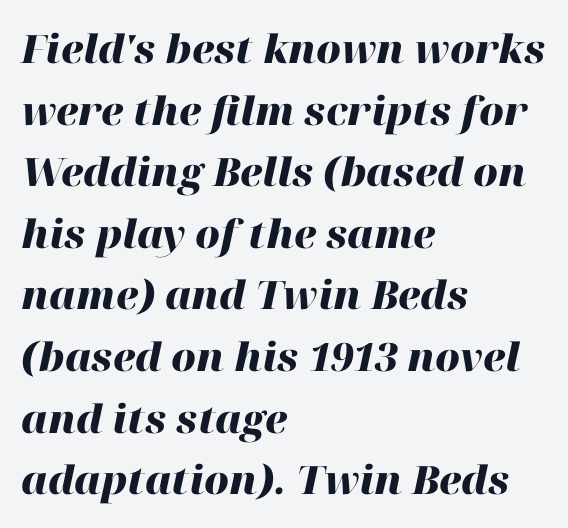
Q: Is the text bold? A: Yes.
Q: Is the text italic (slanted)? A: Yes, it leans right by about 12 degrees.
Q: Is the text underlined? A: No.
Q: How is the paragraph aligned? A: Left-aligned.
Q: Is the spacing between letters normal or unusually wide? A: Normal.
Q: Is the spacing between lines tight, normal or loose? A: Normal.
Q: Width (condensed, normal, or wide)? A: Normal.
Q: Stroke contrast? A: High.
Q: x-height? A: Medium.
Q: Monospaced? A: No.
